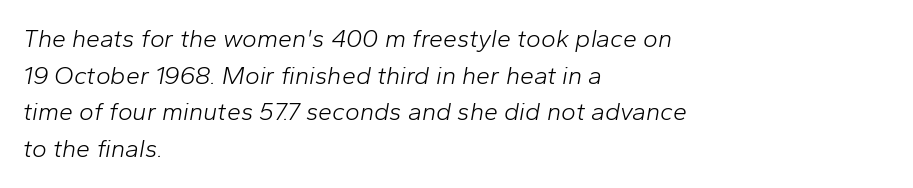
The image shows 25 px text type, italic (leaning right); set left-aligned, normal line spacing (1.47x), normal letter spacing, not underlined.
